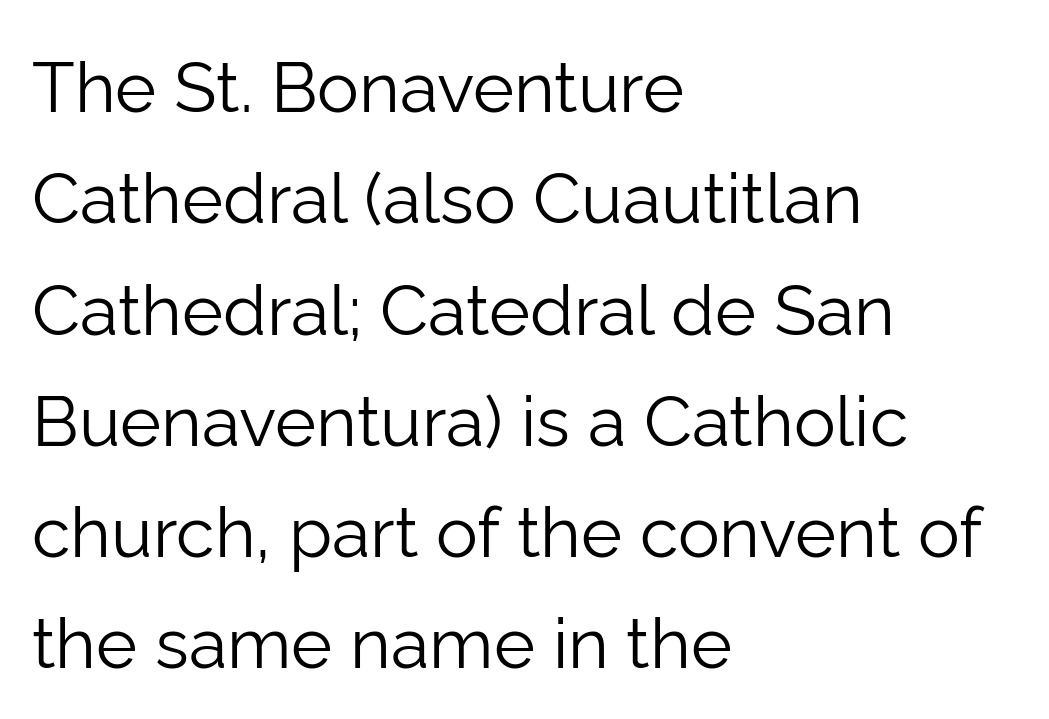
The image shows 70 px light sans-serif type, upright; set left-aligned, normal line spacing (1.59x), normal letter spacing, not underlined; low stroke contrast and a medium x-height.
